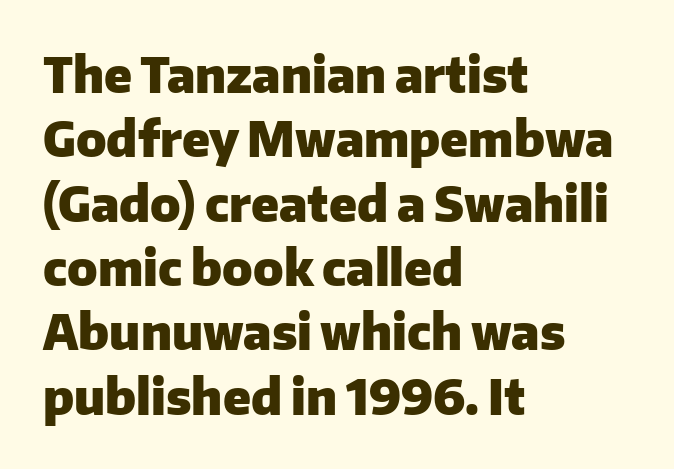
Layout note: lines flush left. How heavy is the stroke? Heavy — this is a bold. If you measured baseline to baseline, you'd find a middling distance. Short note: letters normally spaced. If you drew a line through each stem, it would be perfectly vertical.
